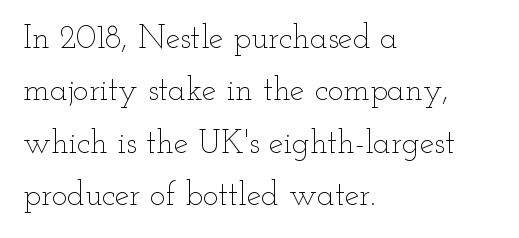
Weight: not bold — regular or lighter. A typesetter would mark this as roman, not italic. In terms of leading, this rendering sits right in the middle. Teacher's note: observe the even left margin — that is flush-left alignment. Check the space under the baseline: it is left empty.
